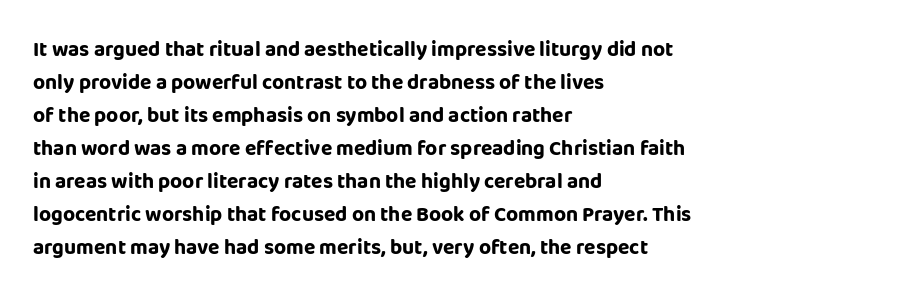
Q: Is the text bold? A: Yes.
Q: Is the text italic (slanted)? A: No, it is upright.
Q: Is the text underlined? A: No.
Q: How is the paragraph aligned? A: Left-aligned.
Q: Is the spacing between letters normal or unusually wide? A: Normal.
Q: Is the spacing between lines tight, normal or loose? A: Normal.
